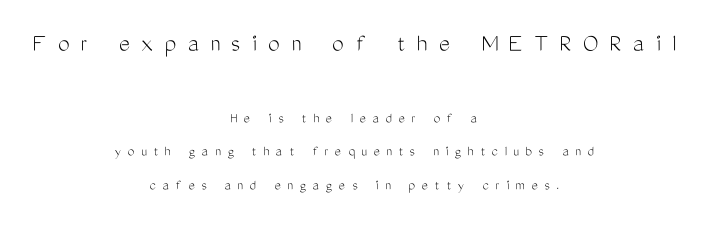
{"italic": "no", "bold": "no", "underline": "no", "align": "center", "line_spacing": "loose", "line_spacing_ratio": 2.26, "letter_spacing": "wide", "letter_spacing_em": 0.44, "larger_block": "first", "size_ratio": 1.73, "glyph_px": 26}
